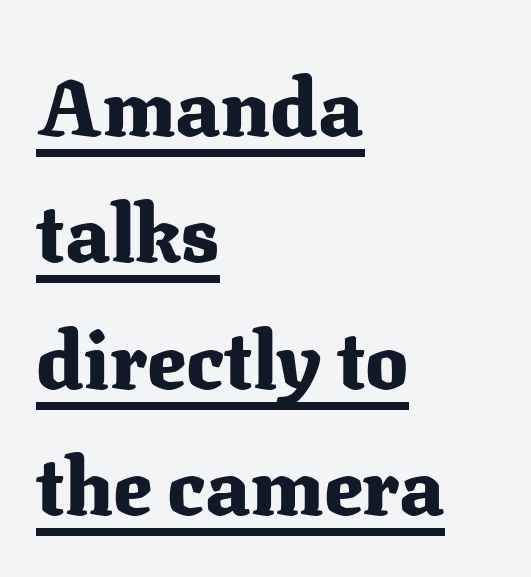
Q: Is the text bold? A: Yes.
Q: Is the text italic (slanted)? A: No, it is upright.
Q: Is the typeface a serif or a sans-serif typeface? A: Serif.
Q: Is the text underlined? A: Yes.
Q: How is the paragraph aligned? A: Left-aligned.
Q: Is the spacing between letters normal or unusually wide? A: Normal.
Q: Is the spacing between lines tight, normal or loose? A: Normal.
Q: Width (condensed, normal, or wide)? A: Normal.
Q: Stroke contrast? A: Medium.
Q: x-height? A: Medium.
Q: Monospaced? A: No.
